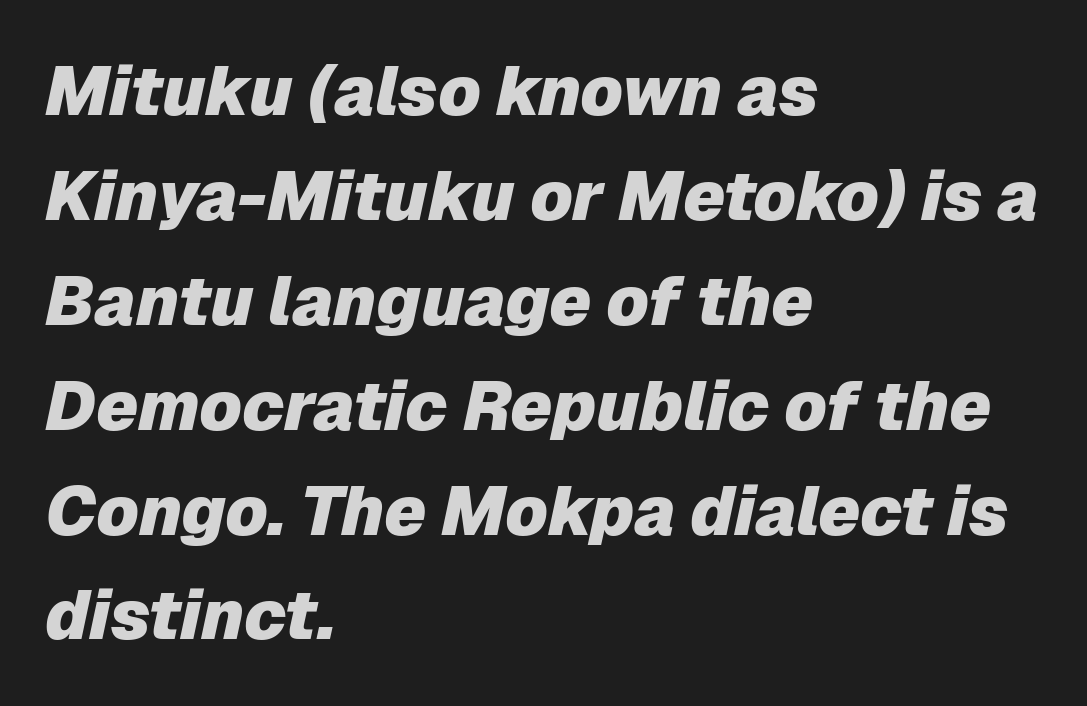
The image shows 69 px heavy type, italic (leaning right); set left-aligned, normal line spacing (1.52x), normal letter spacing, not underlined; low stroke contrast and a medium x-height.
